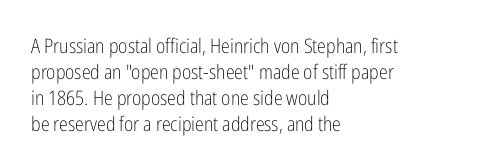
Q: Is the text bold? A: No.
Q: Is the text italic (slanted)? A: No, it is upright.
Q: Is the text underlined? A: No.
Q: How is the paragraph aligned? A: Left-aligned.
Q: Is the spacing between letters normal or unusually wide? A: Normal.
Q: Is the spacing between lines tight, normal or loose? A: Normal.
